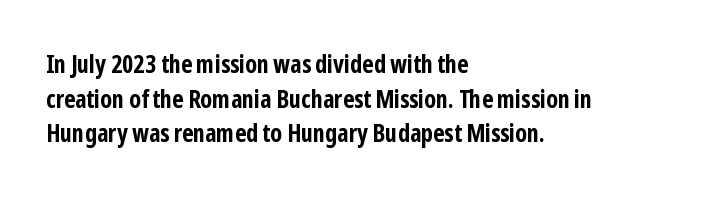
Q: Is the text bold? A: Yes.
Q: Is the text italic (slanted)? A: No, it is upright.
Q: Is the text underlined? A: No.
Q: How is the paragraph aligned? A: Left-aligned.
Q: Is the spacing between letters normal or unusually wide? A: Normal.
Q: Is the spacing between lines tight, normal or loose? A: Normal.
